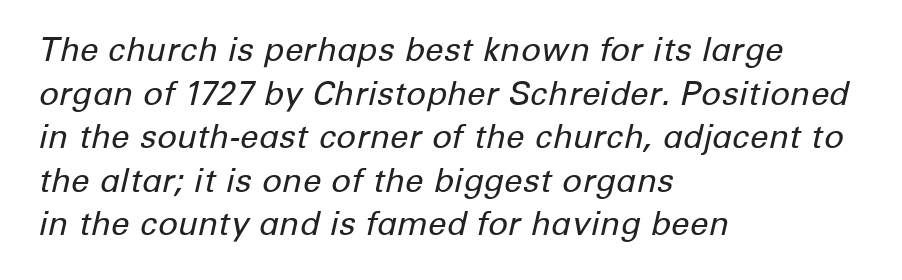
The image shows 33 px regular-weight type, italic (leaning right); set left-aligned, normal line spacing (1.32x), normal letter spacing, not underlined; low stroke contrast and a medium x-height.
